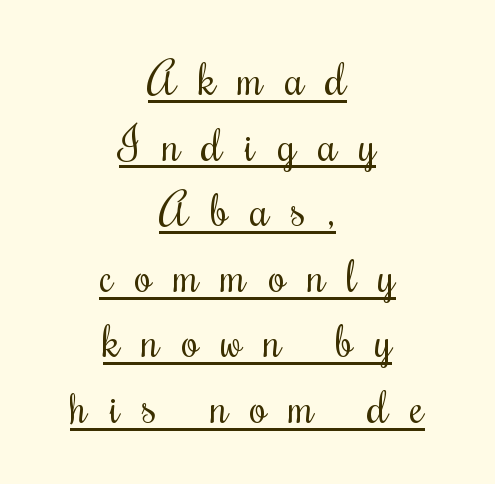
Q: Is the text bold? A: No.
Q: Is the text italic (slanted)? A: Yes.
Q: Is the text underlined? A: Yes.
Q: How is the paragraph aligned? A: Centered.
Q: Is the spacing between letters normal or unusually wide? A: Unusually wide.
Q: Is the spacing between lines tight, normal or loose? A: Normal.
Q: Width (condensed, normal, or wide)? A: Condensed.
Q: Stroke contrast? A: Medium.
Q: x-height? A: Small.
Q: Monospaced? A: No.
